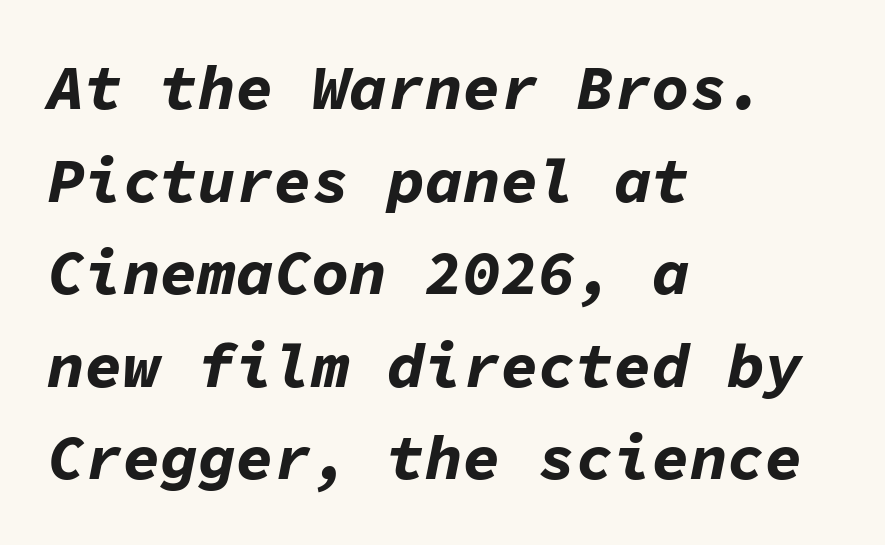
The space beneath each line is pristine and unruled. Set as a true bold cut, around the 700 mark. The lines in this sample share a left origin and differ only in where they stop. Here the glyphs are tracked normally, forming tight word shapes. Slanted lettering throughout. Quick note: interline space is typical.
